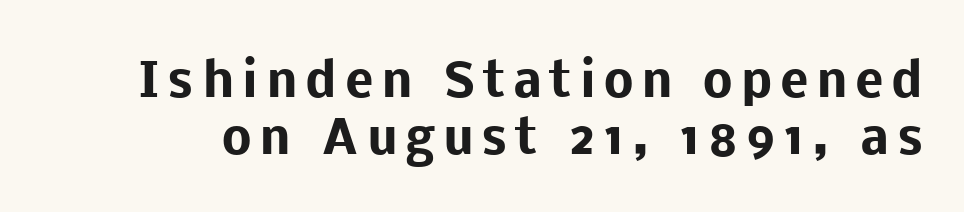
Q: Is the text bold? A: Yes.
Q: Is the text italic (slanted)? A: No, it is upright.
Q: Is the typeface a serif or a sans-serif typeface? A: Sans-serif.
Q: Is the text underlined? A: No.
Q: Width (condensed, normal, or wide)? A: Normal.
Q: Stroke contrast? A: Low.
Q: x-height? A: Medium.
Q: Monospaced? A: No.
